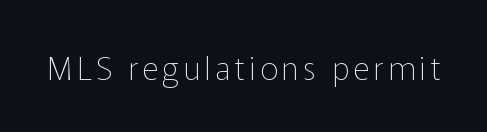
The image shows 32 px thin sans-serif type, upright; set not underlined; low stroke contrast and a medium x-height.
